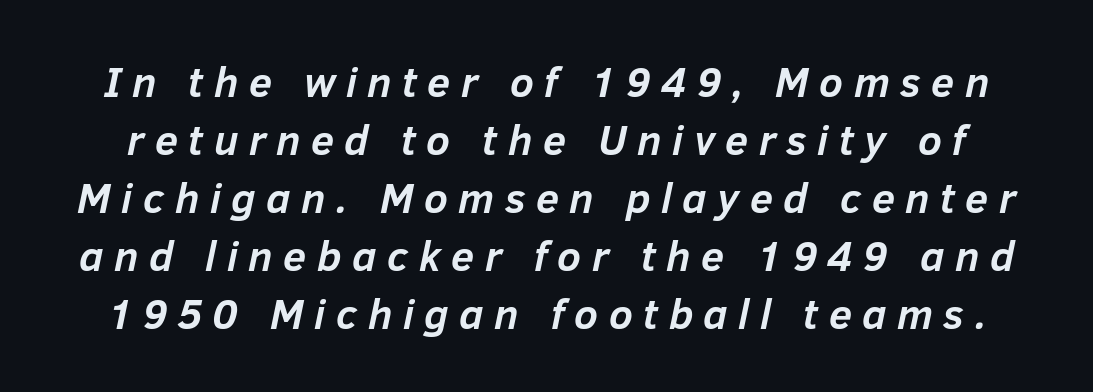
{"italic": "yes", "lean": "right", "slant_degrees": 12, "bold": "yes", "weight": "semibold", "width": "normal", "stroke_contrast": "low", "x_height": "medium", "monospaced": "no", "underline": "no", "line_spacing": "normal", "line_spacing_ratio": 1.38, "letter_spacing": "wide", "letter_spacing_em": 0.25, "glyph_px": 42}
